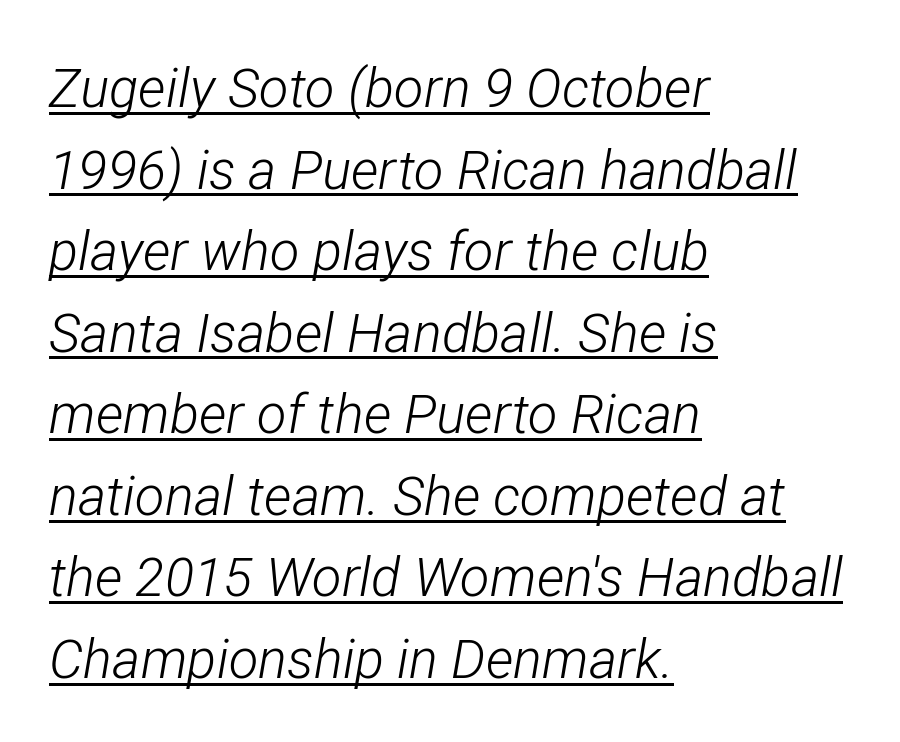
Here the designer chose a conventional face with non-uniform glyph widths. Yep, that's italic — everything's leaning. Glyph-to-glyph distance matches everyday printed text. These glyphs show unthickened strokes, regular width or finer. Where is the straight margin? On the left.
